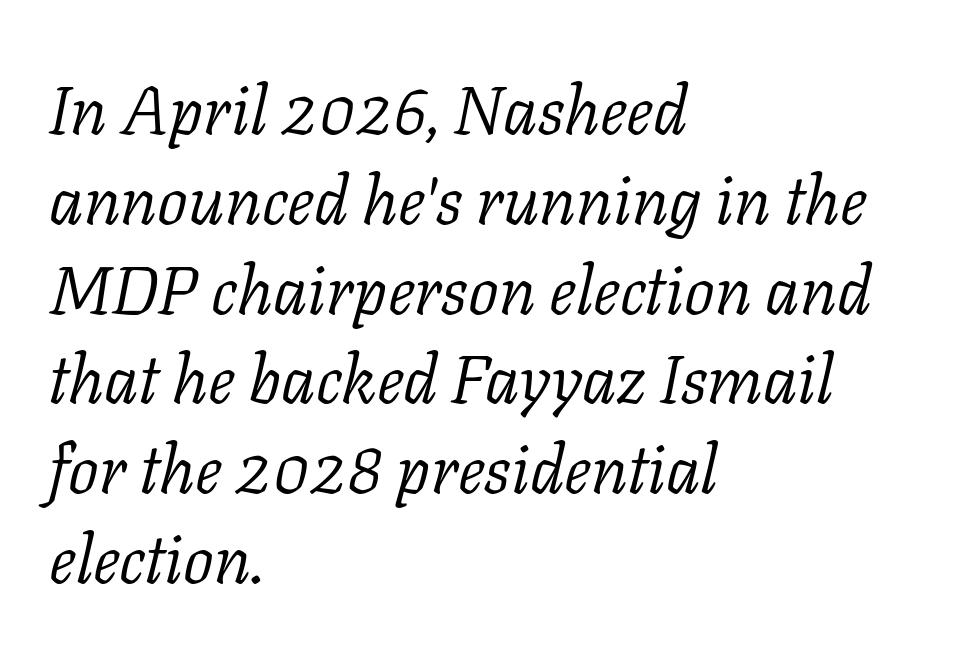
This block has exactly the height ordinary leading produces. No word sits above an underline. No letter is thick-stroked: the sample isn't bold. Typographically, this falls in the serif category.
